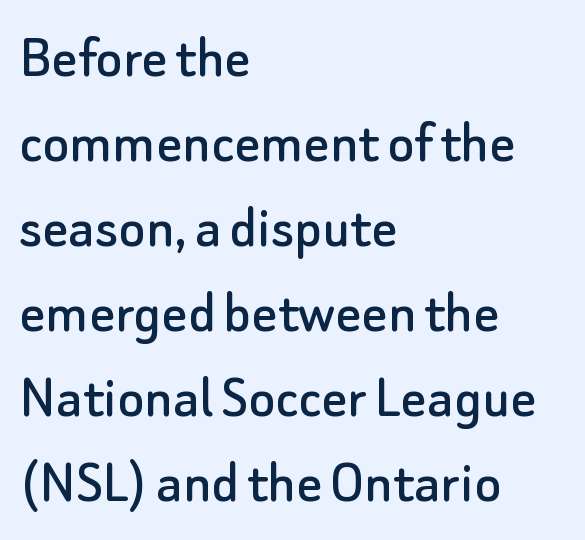
Q: Is the text italic (slanted)? A: No, it is upright.
Q: Is the typeface a serif or a sans-serif typeface? A: Sans-serif.
Q: Is the text underlined? A: No.
Q: How is the paragraph aligned? A: Left-aligned.
Q: Is the spacing between letters normal or unusually wide? A: Normal.
Q: Is the spacing between lines tight, normal or loose? A: Normal.
Q: Width (condensed, normal, or wide)? A: Normal.
Q: Stroke contrast? A: Low.
Q: x-height? A: Small.
Q: Monospaced? A: No.
